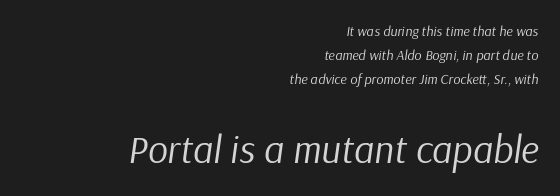
The image shows 39 px regular-weight type, italic (leaning right); set right-aligned, line spacing 1.73x, normal letter spacing, not underlined; the second (bottom) block is 2.79x larger; low stroke contrast and a medium x-height.
